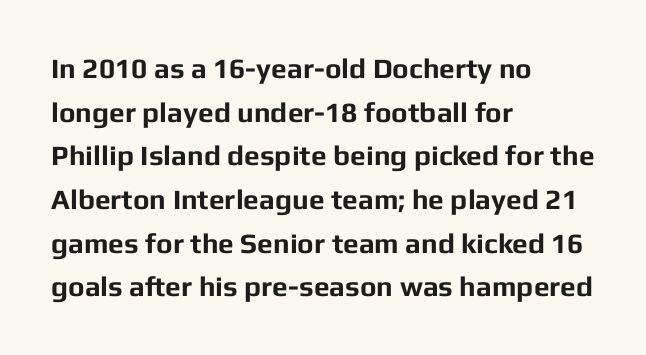
{"serif": "no", "italic": "no", "bold": "yes", "weight": "bold", "width": "normal", "stroke_contrast": "low", "x_height": "medium", "monospaced": "no", "underline": "no", "align": "left", "line_spacing": "normal", "line_spacing_ratio": 1.56, "letter_spacing": "normal", "letter_spacing_em": 0.0, "glyph_px": 28}
